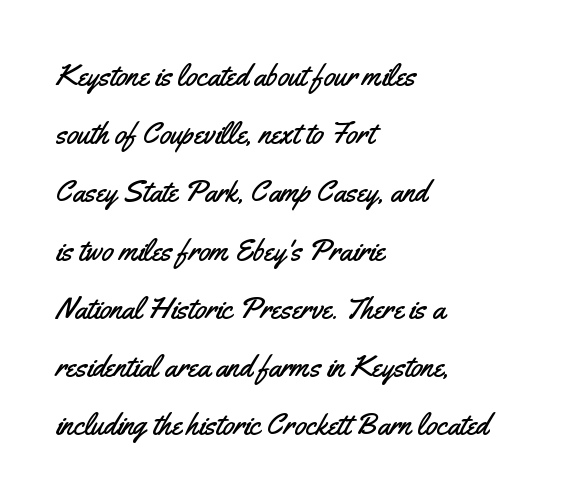
Q: Is the text italic (slanted)? A: Yes.
Q: Is the typeface a serif or a sans-serif typeface? A: Sans-serif.
Q: Is the text underlined? A: No.
Q: How is the paragraph aligned? A: Left-aligned.
Q: Is the spacing between letters normal or unusually wide? A: Normal.
Q: Is the spacing between lines tight, normal or loose? A: Loose.
Q: Width (condensed, normal, or wide)? A: Condensed.
Q: Stroke contrast? A: Medium.
Q: x-height? A: Small.
Q: Monospaced? A: No.
